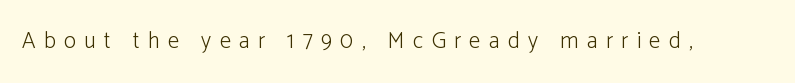
The image shows 23 px text type, upright; set unusually wide letter spacing (+0.36 em), not underlined.
